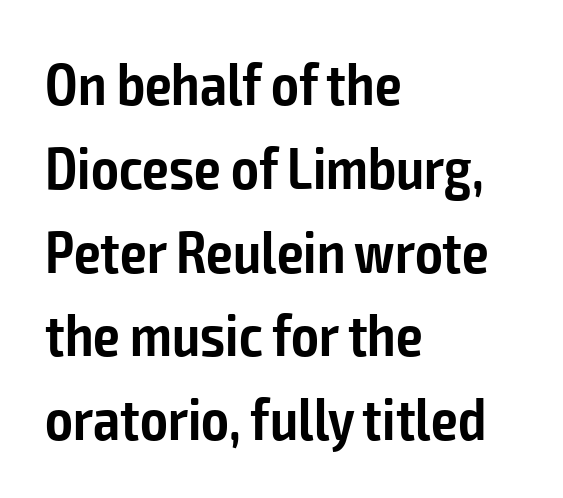
The image shows 59 px semibold, condensed sans-serif type, upright; set left-aligned, normal line spacing (1.42x), normal letter spacing, not underlined; low stroke contrast and a medium x-height.
